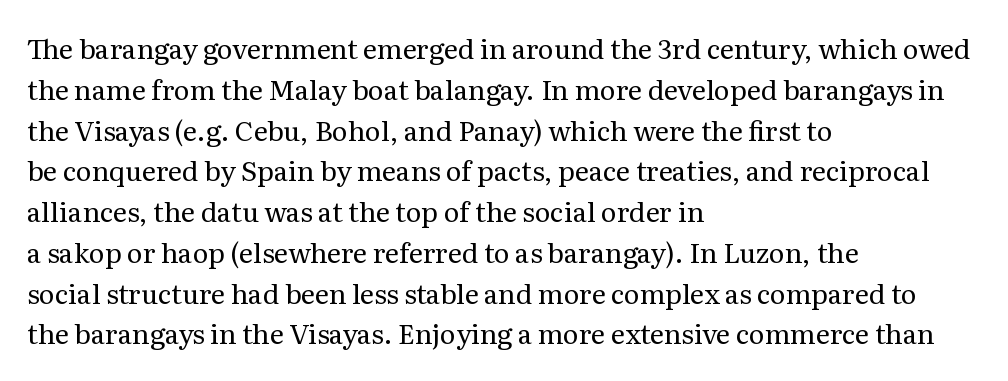
{"italic": "no", "bold": "no", "underline": "no", "align": "left", "line_spacing": "normal", "line_spacing_ratio": 1.51, "letter_spacing": "normal", "letter_spacing_em": 0.0, "glyph_px": 27}
